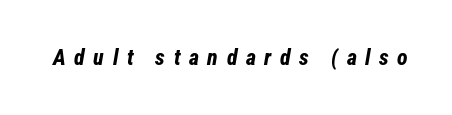
Plenty of ink on the page — the face is bold. The space beneath each line is pristine and unruled. Italic? Definitely — the glyphs are oblique. The line texture is sparse and dotted thanks to wide tracking.
